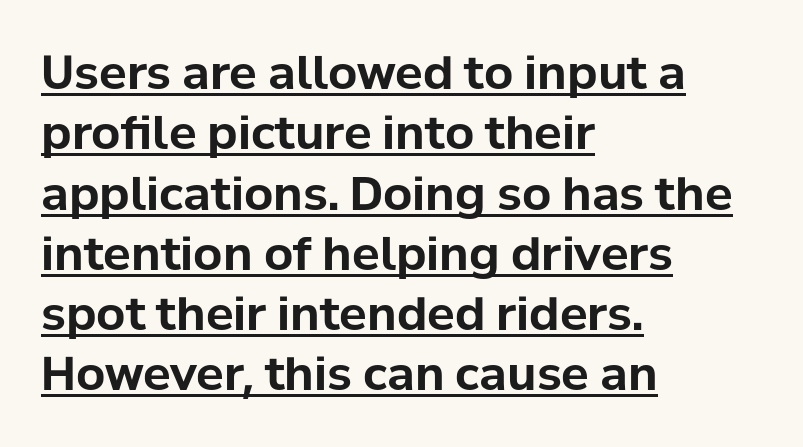
The image shows 46 px bold sans-serif type, upright; set left-aligned, normal line spacing (1.31x), normal letter spacing, underlined; low stroke contrast and a medium x-height.
